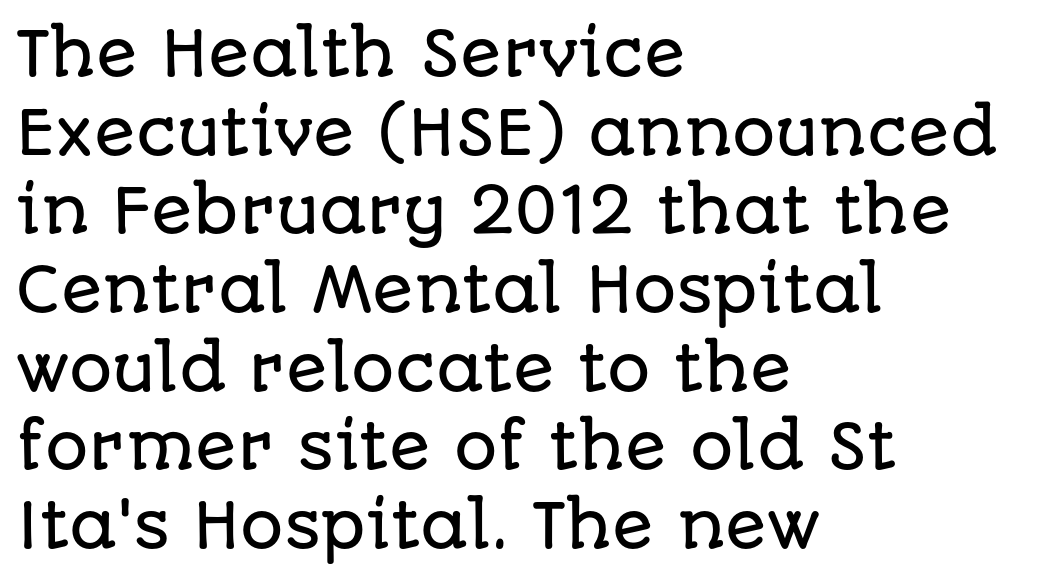
The image shows 61 px sans-serif type, upright; set left-aligned, normal line spacing (1.29x), normal letter spacing, not underlined; low stroke contrast and a large x-height.
